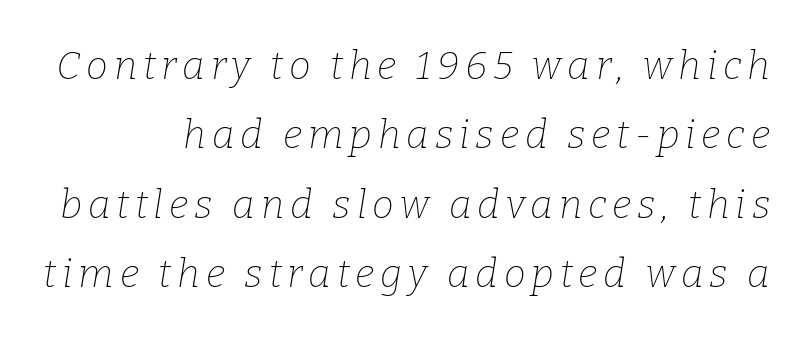
Observe the serifs anchoring each vertical stroke in this sample. Each letter keeps its own natural width here, so spacing adapts to shape. Vertical stems look standard width or narrower in stroke. Emphasis-style slanted type is in use. Type without underlining.
